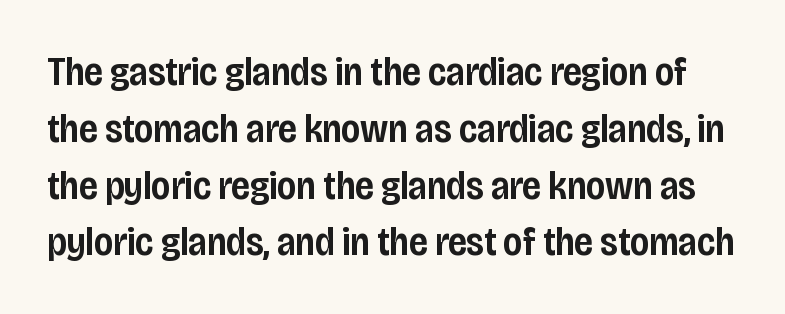
The image shows 40 px semibold, condensed sans-serif type, upright; set normal line spacing (1.42x), normal letter spacing, not underlined; low stroke contrast and a large x-height.
